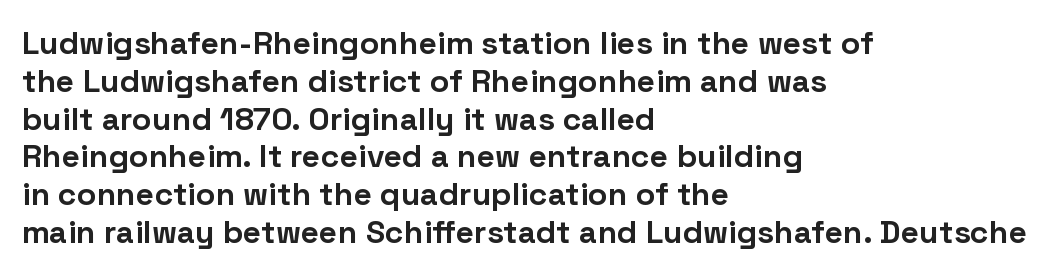
A bare baseline throughout the passage. Ordinary non-slanted type is in use. The sample has been set heavy, in full bold. The text block is weighted toward the left margin, trailing off unevenly rightward.
